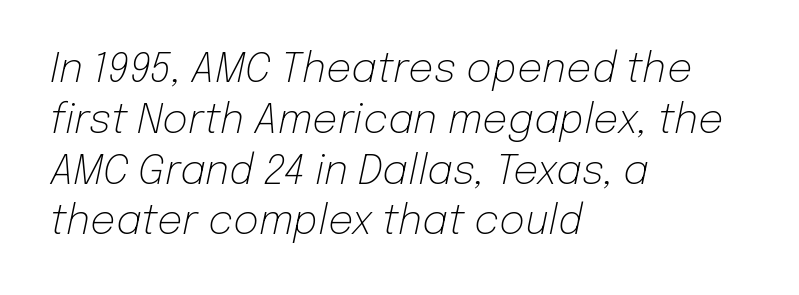
{"italic": "yes", "lean": "right", "slant_degrees": 12, "bold": "no", "weight": "light", "width": "normal", "stroke_contrast": "low", "x_height": "medium", "monospaced": "no", "underline": "no", "align": "left", "line_spacing": "normal", "line_spacing_ratio": 1.27, "letter_spacing": "normal", "letter_spacing_em": 0.0, "glyph_px": 40}
